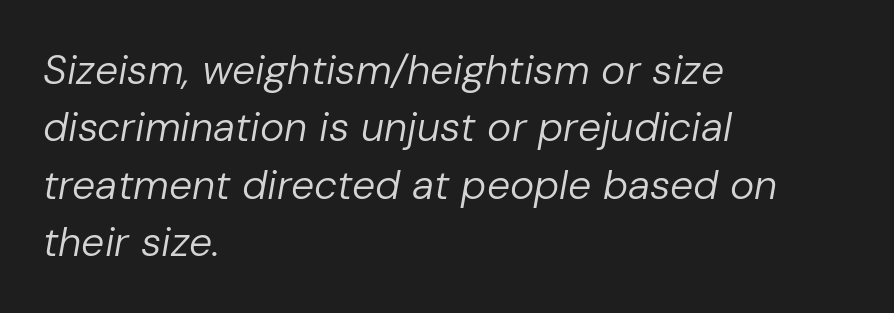
{"italic": "yes", "lean": "right", "slant_degrees": 10, "bold": "no", "weight": "regular", "width": "normal", "stroke_contrast": "low", "x_height": "medium", "monospaced": "no", "underline": "no", "align": "left", "line_spacing": "normal", "line_spacing_ratio": 1.4, "letter_spacing": "normal", "letter_spacing_em": 0.0, "glyph_px": 41}
